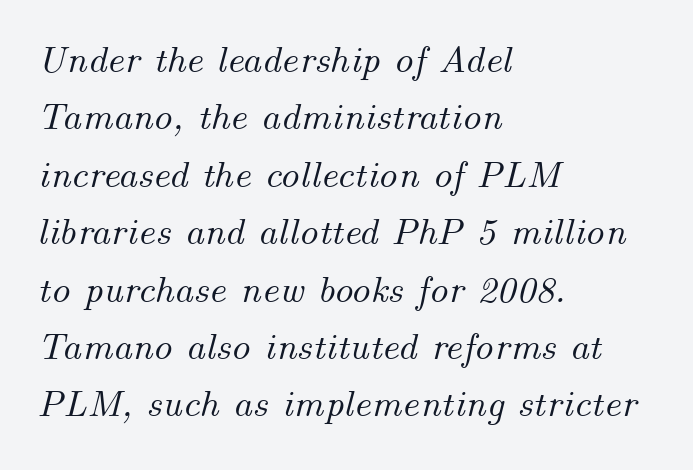
{"italic": "yes", "lean": "right", "slant_degrees": 14, "width": "normal", "stroke_contrast": "medium", "x_height": "small", "monospaced": "no", "underline": "no", "align": "left", "line_spacing": "normal", "line_spacing_ratio": 1.51, "letter_spacing": "normal", "letter_spacing_em": 0.0, "glyph_px": 38}
